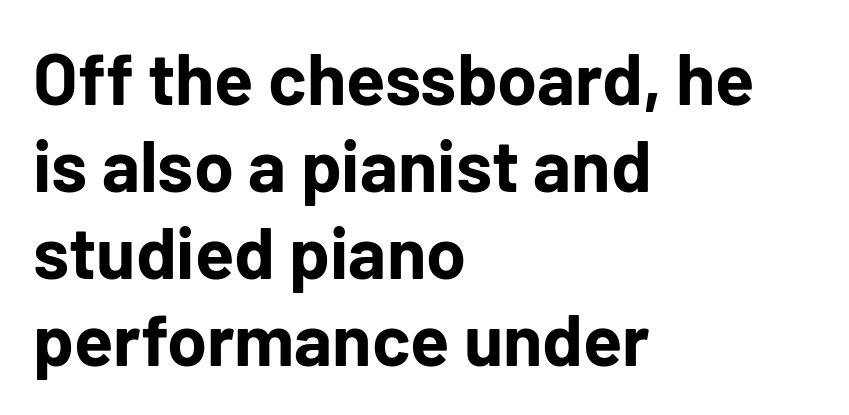
{"serif": "no", "italic": "no", "bold": "yes", "weight": "bold", "width": "normal", "stroke_contrast": "low", "x_height": "medium", "monospaced": "no", "underline": "no", "align": "left", "line_spacing_ratio": 1.21, "letter_spacing": "normal", "letter_spacing_em": 0.0, "glyph_px": 72}
